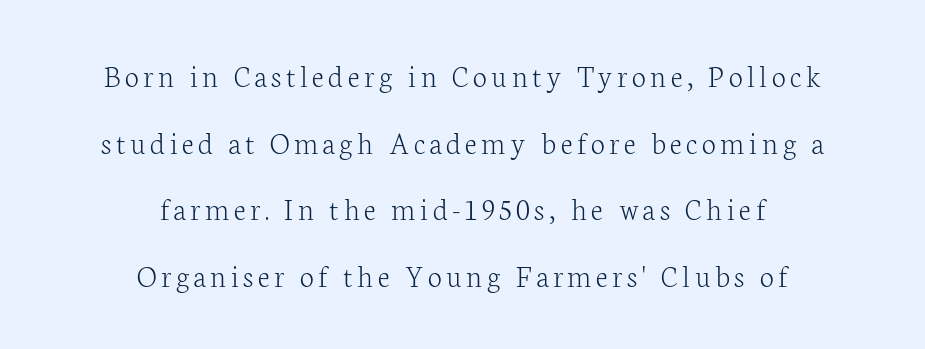
The image shows 32 px light serif type, upright; set centered, loose line spacing (2.08x), not underlined; low stroke contrast and a medium x-height.
